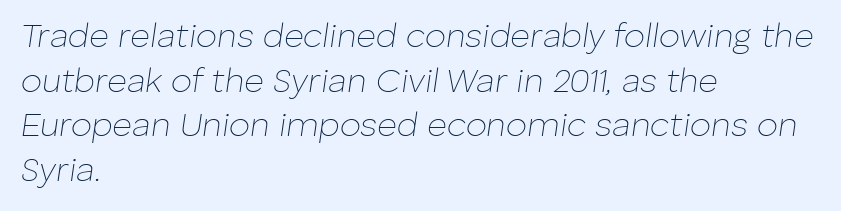
In terms of letterspacing, this is plain default setting. This sample is left-justified, so line endings fall wherever the words run out. A typesetter would call this proportional, since set widths differ per character. Vertical spacing — default. Type without underlining. Think standard paragraph weight, or any step lighter than that.
